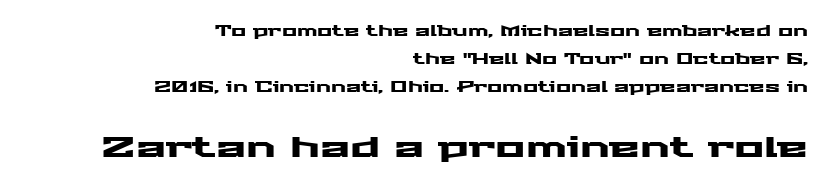
The image shows 28 px wide sans-serif type, upright; set right-aligned, loose line spacing (1.99x), normal letter spacing, not underlined; the second (bottom) block is 2.0x larger; medium stroke contrast and a medium x-height.
